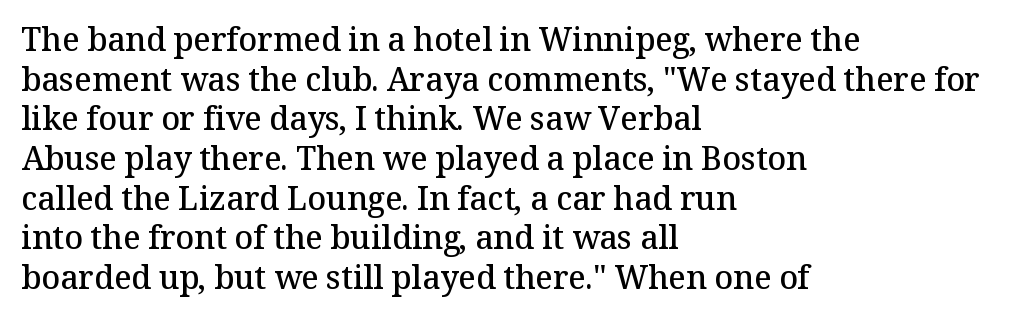
Is this a fixed-width face? No — the glyphs have proportional, varying widths. Words float on clear page, feet unadorned. The passage shown is typeset with a serif family. Inter-character spacing is left at the font's built-in metrics.
